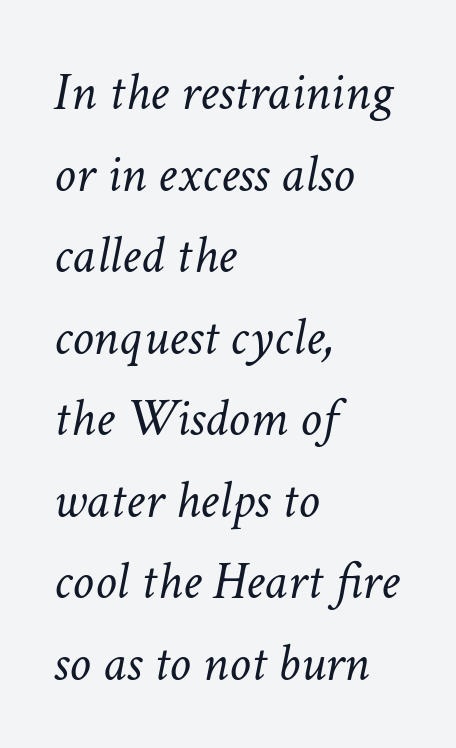
The image shows 54 px light type, italic (leaning right); set left-aligned, normal line spacing (1.51x), normal letter spacing, not underlined; low stroke contrast and a medium x-height.
